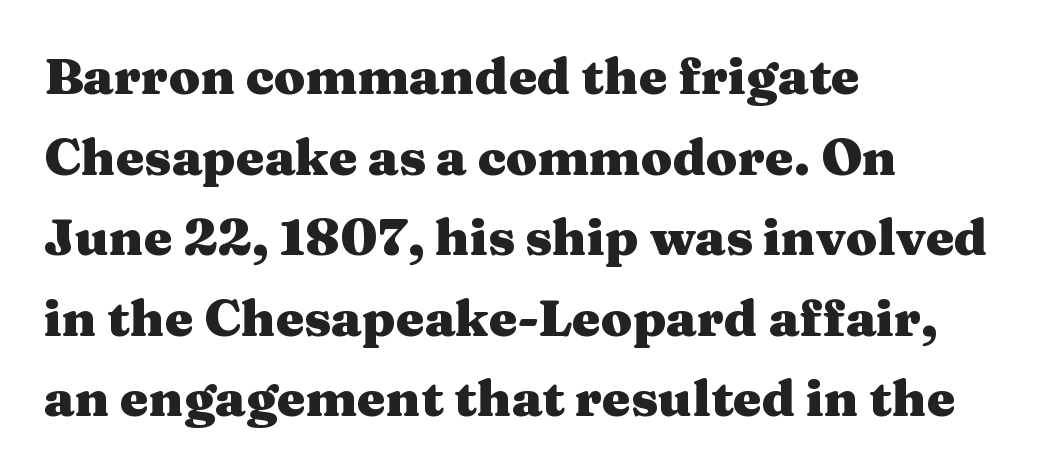
Q: Is the text bold? A: Yes.
Q: Is the text italic (slanted)? A: No, it is upright.
Q: Is the typeface a serif or a sans-serif typeface? A: Serif.
Q: Is the text underlined? A: No.
Q: How is the paragraph aligned? A: Left-aligned.
Q: Is the spacing between letters normal or unusually wide? A: Normal.
Q: Is the spacing between lines tight, normal or loose? A: Normal.
Q: Width (condensed, normal, or wide)? A: Wide.
Q: Stroke contrast? A: Medium.
Q: x-height? A: Medium.
Q: Monospaced? A: No.
